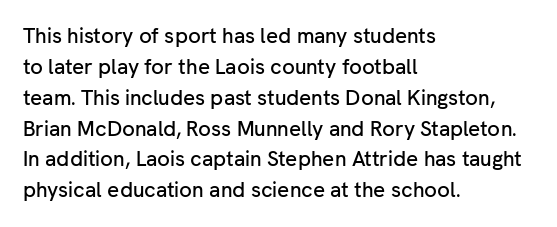
Q: Is the text italic (slanted)? A: No, it is upright.
Q: Is the text underlined? A: No.
Q: How is the paragraph aligned? A: Left-aligned.
Q: Is the spacing between letters normal or unusually wide? A: Normal.
Q: Is the spacing between lines tight, normal or loose? A: Normal.
